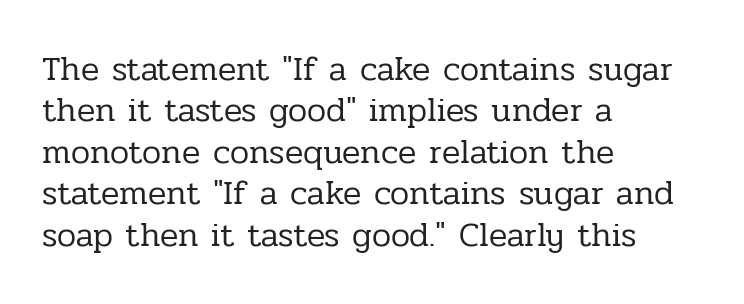
{"serif": "yes", "italic": "no", "bold": "no", "weight": "regular", "width": "normal", "stroke_contrast": "low", "x_height": "medium", "monospaced": "no", "underline": "no", "align": "left", "line_spacing_ratio": 1.22, "letter_spacing": "normal", "letter_spacing_em": 0.0, "glyph_px": 34}
